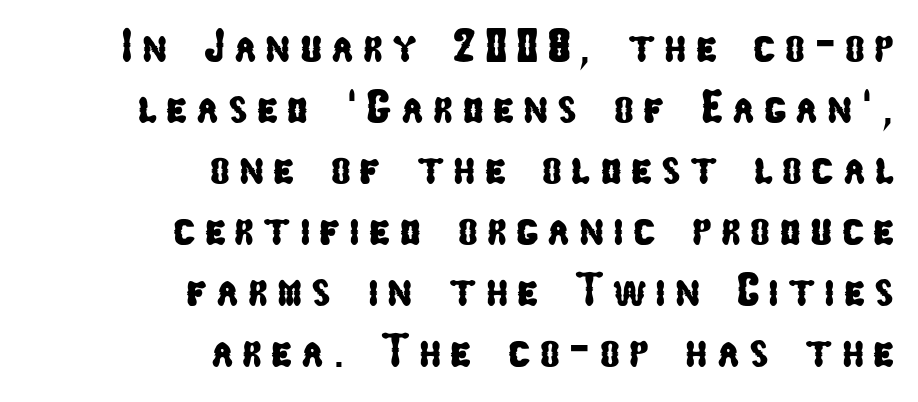
{"serif": "no", "width": "condensed", "stroke_contrast": "low", "x_height": "medium", "monospaced": "no", "underline": "no", "align": "right", "line_spacing": "normal", "line_spacing_ratio": 1.3, "glyph_px": 47}
